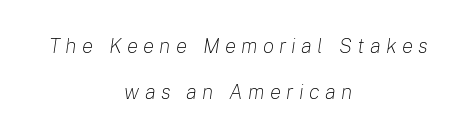
The image shows 21 px text type, italic (leaning right); set centered, loose line spacing (2.17x), unusually wide letter spacing (+0.25 em), not underlined.
